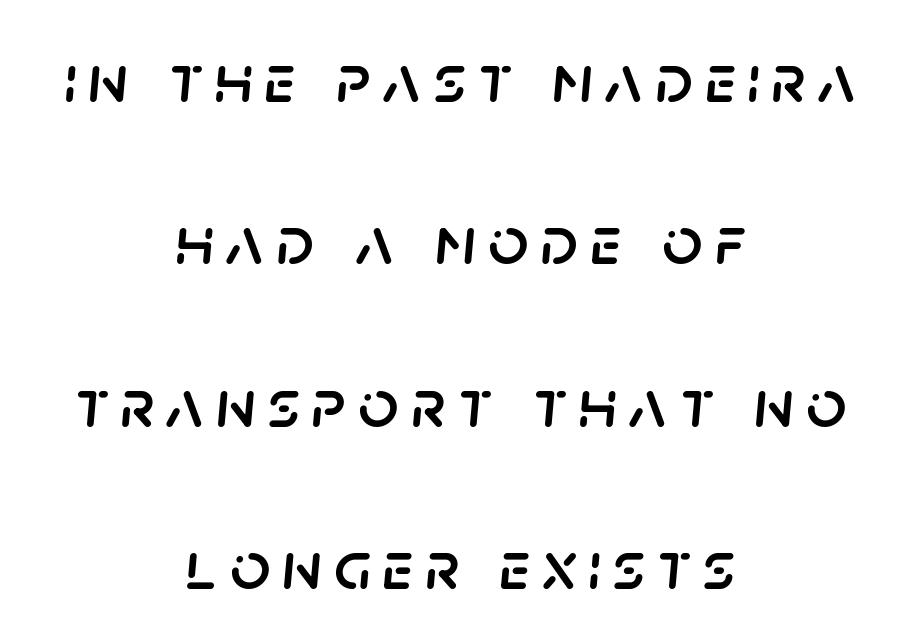
Notice how the passage keeps no hard edge, just a central spine. Spacing verdict: proportional, widths tailored to each character. The foot of each line stays bare and open. In terms of posture, this sample is oblique. Widely set lines give the paragraph a tall, airy silhouette.
